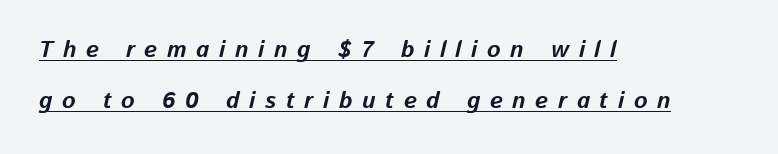
Q: Is the text bold? A: Yes.
Q: Is the text italic (slanted)? A: Yes, it leans right by about 13 degrees.
Q: Is the text underlined? A: Yes.
Q: How is the paragraph aligned? A: Left-aligned.
Q: Is the spacing between letters normal or unusually wide? A: Unusually wide.
Q: Is the spacing between lines tight, normal or loose? A: Loose.
